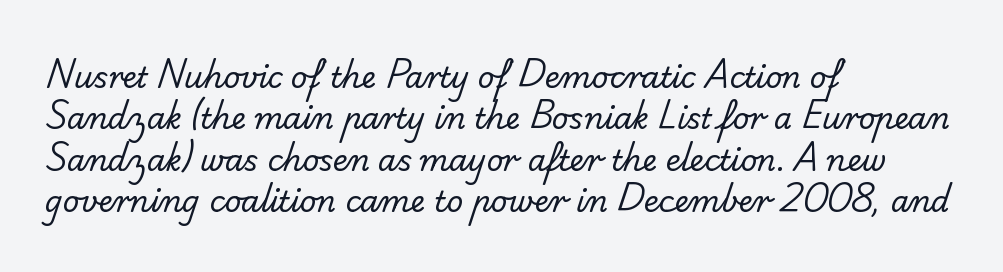
{"serif": "no", "bold": "no", "weight": "regular", "width": "normal", "stroke_contrast": "low", "x_height": "small", "monospaced": "no", "underline": "no", "align": "left", "line_spacing": "normal", "line_spacing_ratio": 1.43, "letter_spacing": "normal", "letter_spacing_em": 0.0, "glyph_px": 29}
